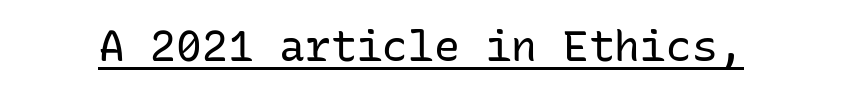
{"serif": "no", "italic": "no", "bold": "no", "weight": "regular", "width": "normal", "stroke_contrast": "low", "x_height": "medium", "monospaced": "yes", "underline": "yes", "letter_spacing": "normal", "letter_spacing_em": 0.0, "glyph_px": 43}
